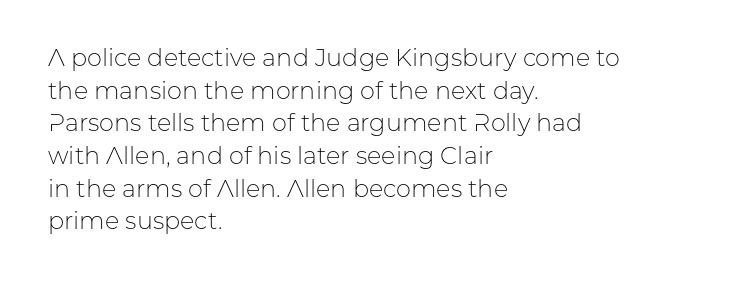
The image shows 24 px text type, upright; set left-aligned, normal line spacing (1.36x), normal letter spacing, not underlined.
